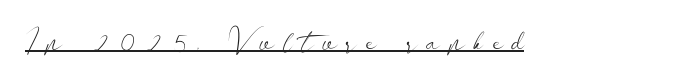
Q: Is the text bold? A: No.
Q: Is the text italic (slanted)? A: Yes.
Q: Is the typeface a serif or a sans-serif typeface? A: Sans-serif.
Q: Is the text underlined? A: Yes.
Q: Is the spacing between letters normal or unusually wide? A: Unusually wide.
Q: Width (condensed, normal, or wide)? A: Wide.
Q: Stroke contrast? A: Low.
Q: x-height? A: Small.
Q: Monospaced? A: No.
